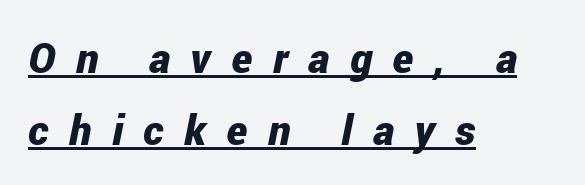
The image shows 42 px bold, condensed type, italic (leaning right); set left-aligned, line spacing 1.71x, unusually wide letter spacing (+0.49 em), underlined; low stroke contrast and a medium x-height.
